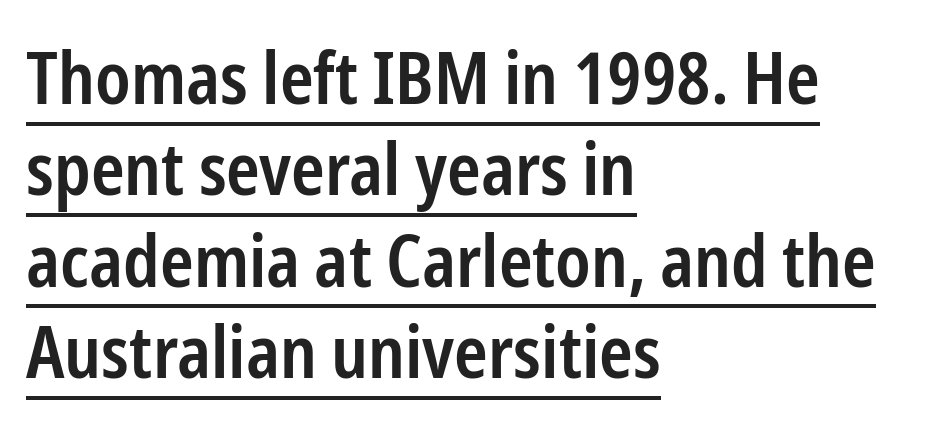
Q: Is the text bold? A: Semi-bold.
Q: Is the text italic (slanted)? A: No, it is upright.
Q: Is the typeface a serif or a sans-serif typeface? A: Sans-serif.
Q: Is the text underlined? A: Yes.
Q: How is the paragraph aligned? A: Left-aligned.
Q: Is the spacing between letters normal or unusually wide? A: Normal.
Q: Is the spacing between lines tight, normal or loose? A: Normal.
Q: Width (condensed, normal, or wide)? A: Condensed.
Q: Stroke contrast? A: Low.
Q: x-height? A: Medium.
Q: Monospaced? A: No.
